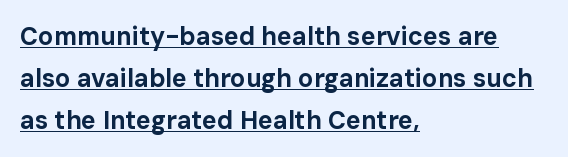
The image shows 25 px bold type, upright; set left-aligned, normal line spacing (1.68x), normal letter spacing, underlined.
